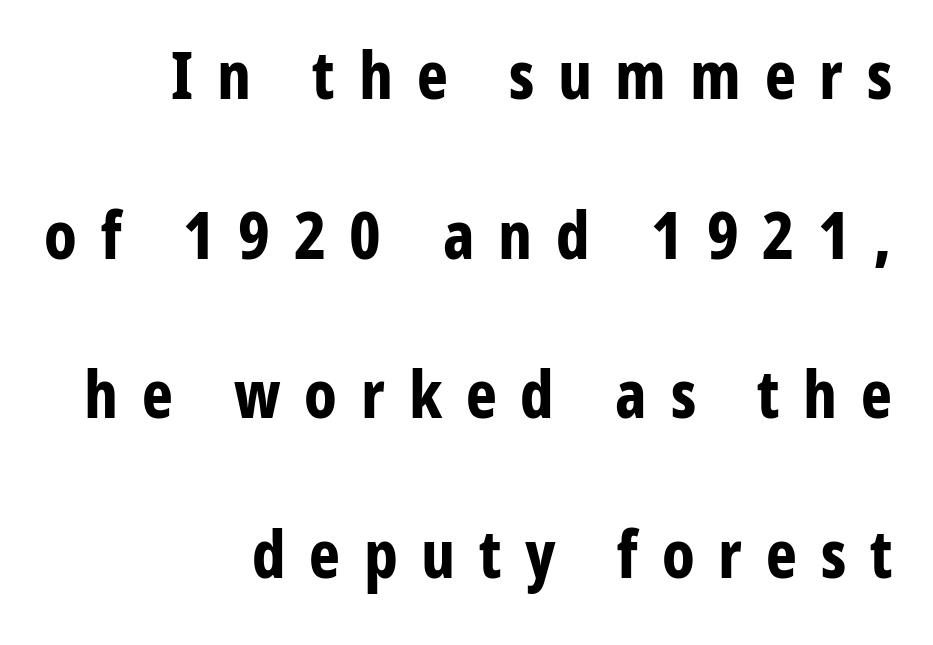
Q: Is the text bold? A: Yes.
Q: Is the text italic (slanted)? A: No, it is upright.
Q: Is the typeface a serif or a sans-serif typeface? A: Sans-serif.
Q: Is the text underlined? A: No.
Q: How is the paragraph aligned? A: Right-aligned.
Q: Is the spacing between letters normal or unusually wide? A: Unusually wide.
Q: Is the spacing between lines tight, normal or loose? A: Loose.
Q: Width (condensed, normal, or wide)? A: Condensed.
Q: Stroke contrast? A: Low.
Q: x-height? A: Medium.
Q: Monospaced? A: No.
